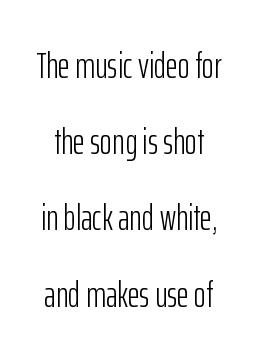
The image shows 37 px light, condensed sans-serif type, upright; set loose line spacing (2.06x), normal letter spacing, not underlined; low stroke contrast and a medium x-height.
